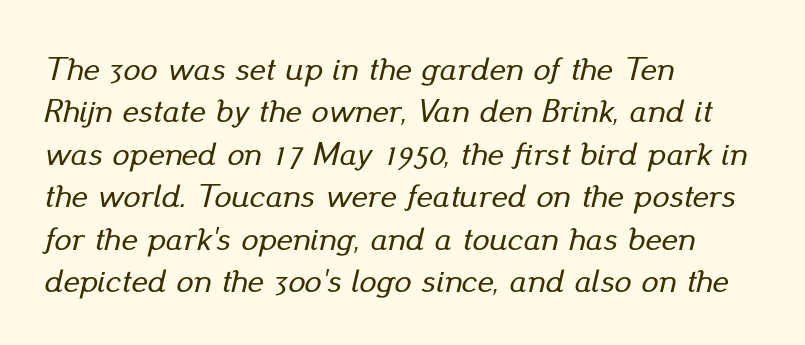
The image shows 34 px text type, italic (leaning right); set left-aligned, normal line spacing (1.25x), normal letter spacing, not underlined; low stroke contrast and a small x-height.
